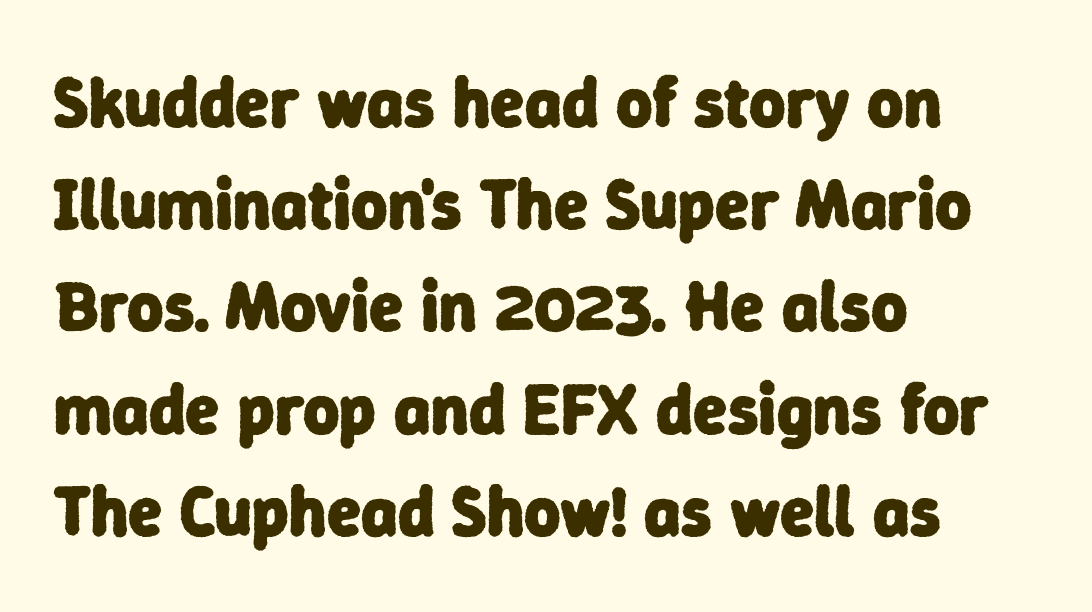
{"serif": "no", "bold": "yes", "weight": "heavy", "width": "normal", "stroke_contrast": "low", "x_height": "medium", "monospaced": "no", "underline": "no", "align": "left", "line_spacing": "normal", "line_spacing_ratio": 1.46, "letter_spacing": "normal", "letter_spacing_em": 0.0, "glyph_px": 70}
